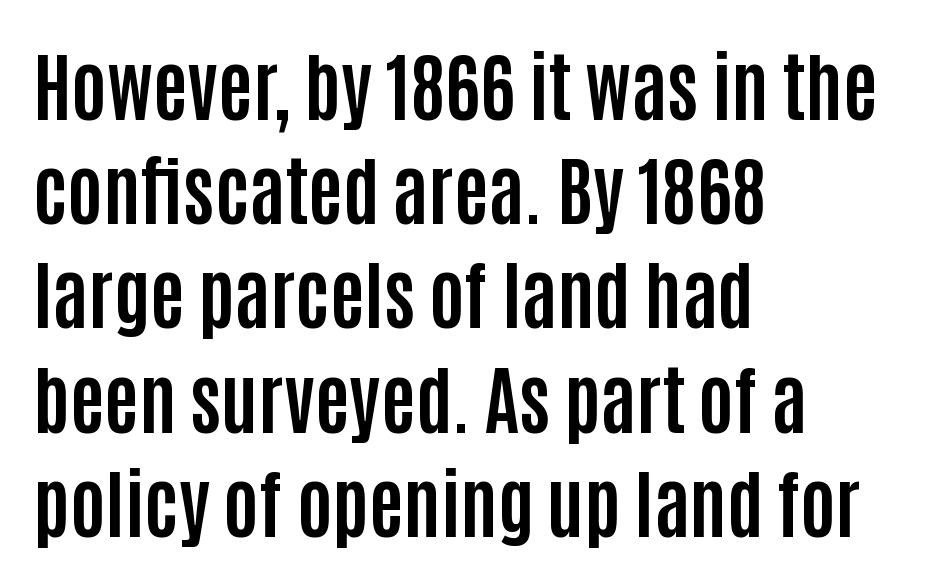
{"serif": "no", "italic": "no", "bold": "yes", "weight": "bold", "width": "condensed", "stroke_contrast": "low", "x_height": "large", "monospaced": "no", "underline": "no", "align": "left", "line_spacing": "normal", "line_spacing_ratio": 1.39, "letter_spacing": "normal", "letter_spacing_em": 0.0, "glyph_px": 75}
